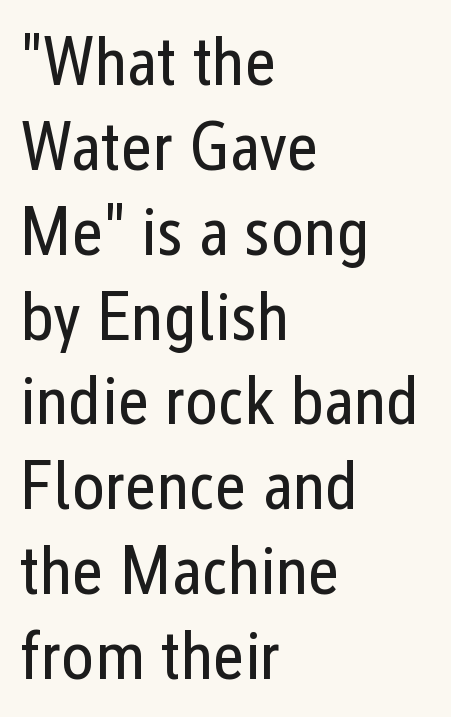
{"serif": "no", "italic": "no", "bold": "no", "weight": "regular", "width": "condensed", "stroke_contrast": "low", "x_height": "medium", "monospaced": "no", "underline": "no", "align": "left", "line_spacing_ratio": 1.23, "letter_spacing": "normal", "letter_spacing_em": 0.0, "glyph_px": 69}
